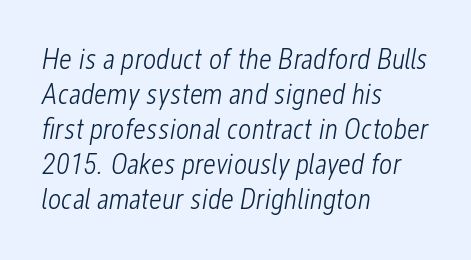
{"italic": "yes", "lean": "right", "slant_degrees": 12, "bold": "no", "weight": "light", "width": "condensed", "stroke_contrast": "low", "x_height": "medium", "monospaced": "no", "underline": "no", "align": "left", "line_spacing_ratio": 1.21, "letter_spacing": "normal", "letter_spacing_em": 0.0, "glyph_px": 29}
